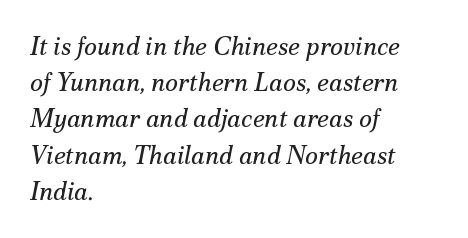
Q: Is the text bold? A: No.
Q: Is the text italic (slanted)? A: Yes, it leans right by about 12 degrees.
Q: Is the text underlined? A: No.
Q: How is the paragraph aligned? A: Left-aligned.
Q: Is the spacing between letters normal or unusually wide? A: Normal.
Q: Is the spacing between lines tight, normal or loose? A: Normal.
